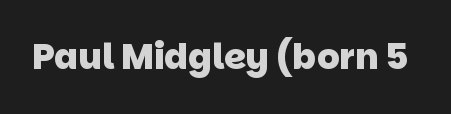
The image shows 35 px heavy sans-serif type; set normal letter spacing, not underlined; low stroke contrast and a large x-height.
